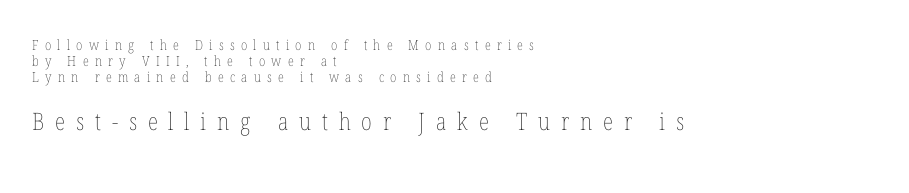
All the whitespace from short lines collects on the right. The font is comparable to plain body text, perhaps lighter. The designer gave the closing block more size than the opening block. Designer's note — italics off, roman on. Inter-character spacing is expanded well beyond the font's built-in metrics.
